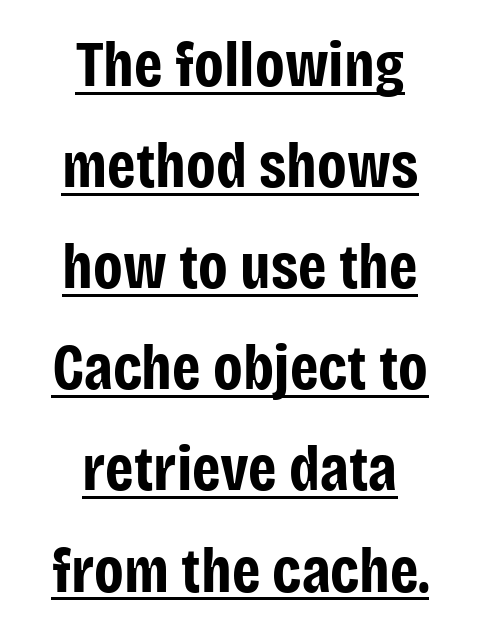
A sans-serif font was chosen for this passage. The specimen includes a rule beneath the text block's lines. Quick note: not italic, upright. Students, this is bold: see how much ink each stroke carries. The leading is moderate, giving the passage an even texture.
